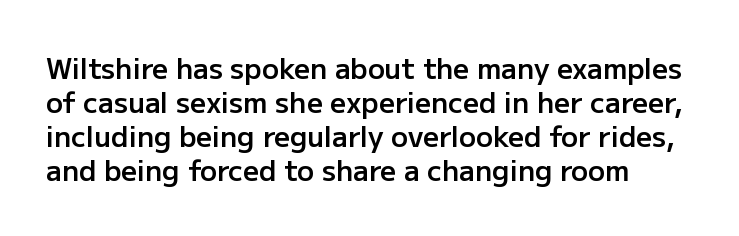
Standard letterfit; no display-style spreading of the glyphs. Here the designer chose a conventional face with non-uniform glyph widths. Serif or sans? Sans — the stroke terminals are bare. As a designer I'd log this as weight 600, semibold. A typesetter would mark this as roman, not italic.
